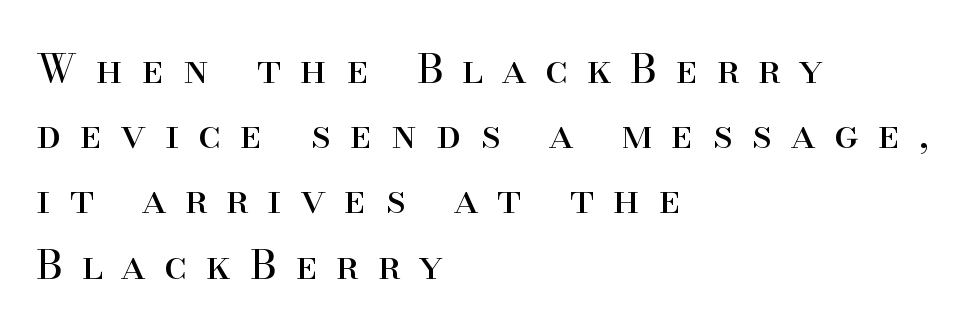
The image shows 41 px regular-weight serif type, upright; set left-aligned, normal line spacing (1.59x), unusually wide letter spacing (+0.46 em), not underlined; high stroke contrast and a small x-height.
